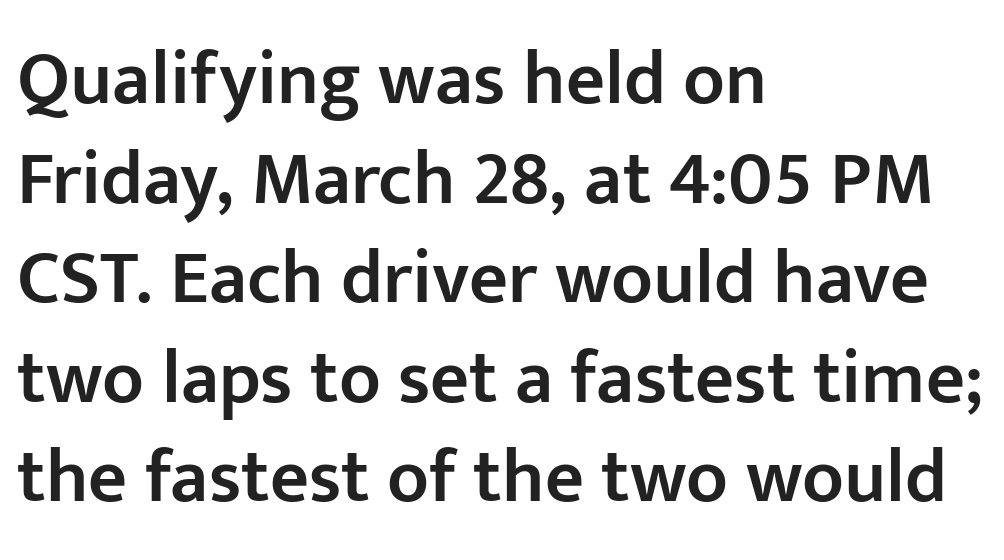
{"serif": "no", "italic": "no", "bold": "semi", "weight": "semibold", "width": "normal", "stroke_contrast": "low", "x_height": "medium", "monospaced": "no", "underline": "no", "align": "left", "line_spacing": "normal", "line_spacing_ratio": 1.31, "letter_spacing": "normal", "letter_spacing_em": 0.0, "glyph_px": 76}
